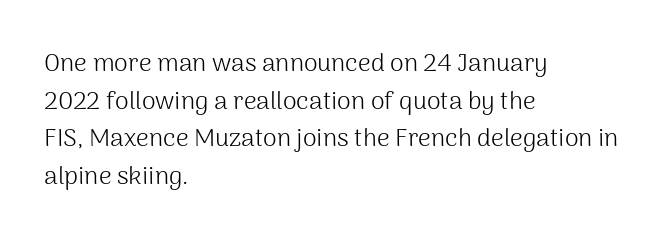
The image shows 25 px text type, upright; set left-aligned, normal line spacing (1.51x), normal letter spacing, not underlined.
